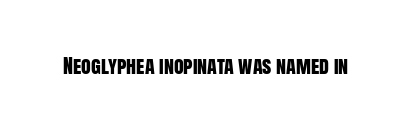
Q: Is the text italic (slanted)? A: No, it is upright.
Q: Is the text underlined? A: No.
Q: Is the spacing between letters normal or unusually wide? A: Normal.
